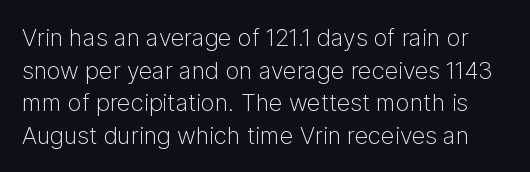
{"italic": "no", "bold": "no", "underline": "no", "line_spacing": "normal", "line_spacing_ratio": 1.36, "letter_spacing": "normal", "letter_spacing_em": 0.0, "glyph_px": 24}
